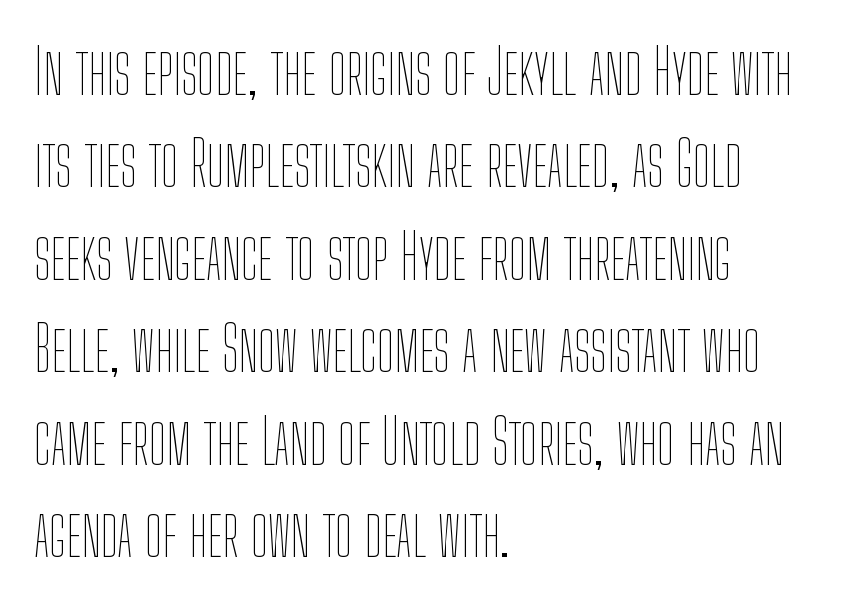
Q: Is the text bold? A: No.
Q: Is the text italic (slanted)? A: No, it is upright.
Q: Is the text underlined? A: No.
Q: How is the paragraph aligned? A: Left-aligned.
Q: Is the spacing between letters normal or unusually wide? A: Normal.
Q: Is the spacing between lines tight, normal or loose? A: Normal.
Q: Width (condensed, normal, or wide)? A: Condensed.
Q: Stroke contrast? A: Low.
Q: x-height? A: Medium.
Q: Monospaced? A: No.
